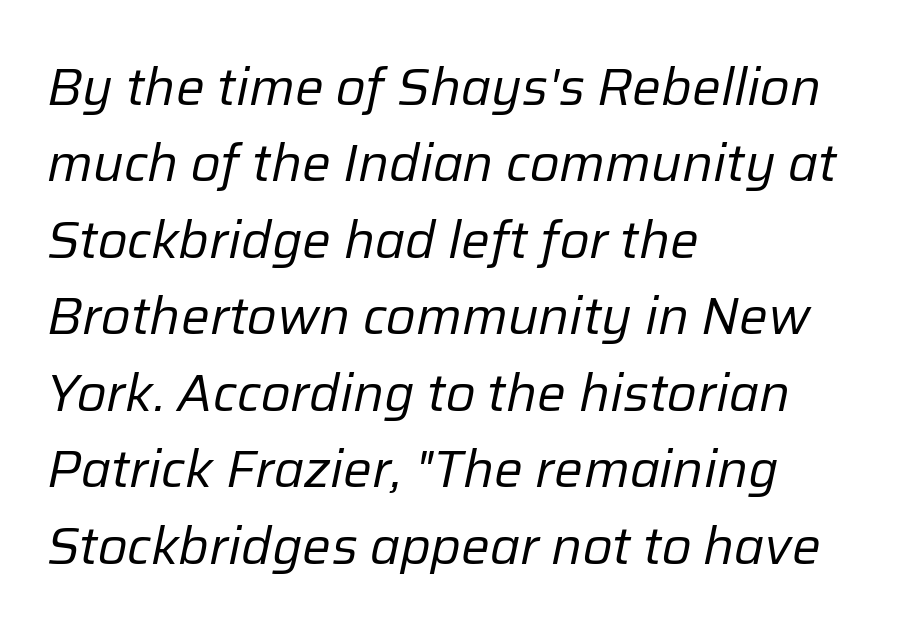
{"italic": "yes", "lean": "right", "slant_degrees": 12, "bold": "no", "weight": "regular", "width": "normal", "stroke_contrast": "low", "x_height": "medium", "monospaced": "no", "underline": "no", "align": "left", "line_spacing": "normal", "line_spacing_ratio": 1.5, "letter_spacing": "normal", "letter_spacing_em": 0.0, "glyph_px": 51}
